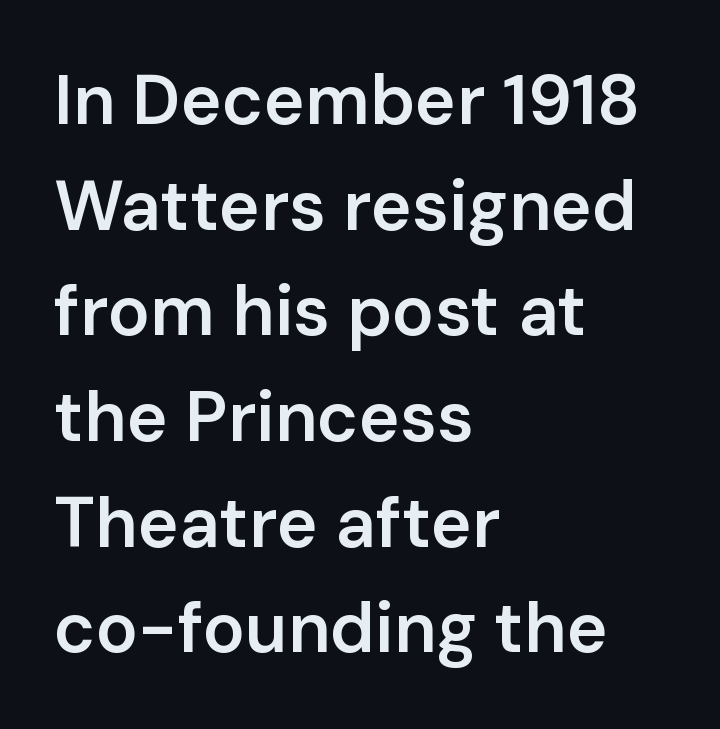
Q: Is the text bold? A: Semi-bold.
Q: Is the text italic (slanted)? A: No, it is upright.
Q: Is the typeface a serif or a sans-serif typeface? A: Sans-serif.
Q: Is the text underlined? A: No.
Q: How is the paragraph aligned? A: Left-aligned.
Q: Is the spacing between letters normal or unusually wide? A: Normal.
Q: Is the spacing between lines tight, normal or loose? A: Normal.
Q: Width (condensed, normal, or wide)? A: Normal.
Q: Stroke contrast? A: Low.
Q: x-height? A: Medium.
Q: Monospaced? A: No.
